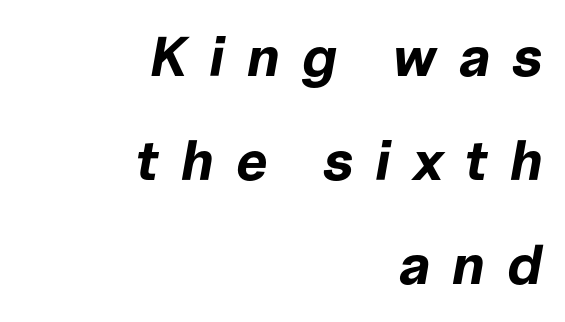
Q: Is the text bold? A: Yes.
Q: Is the text italic (slanted)? A: Yes, it leans right by about 10 degrees.
Q: Is the text underlined? A: No.
Q: How is the paragraph aligned? A: Right-aligned.
Q: Is the spacing between letters normal or unusually wide? A: Unusually wide.
Q: Width (condensed, normal, or wide)? A: Normal.
Q: Stroke contrast? A: Low.
Q: x-height? A: Medium.
Q: Monospaced? A: No.
